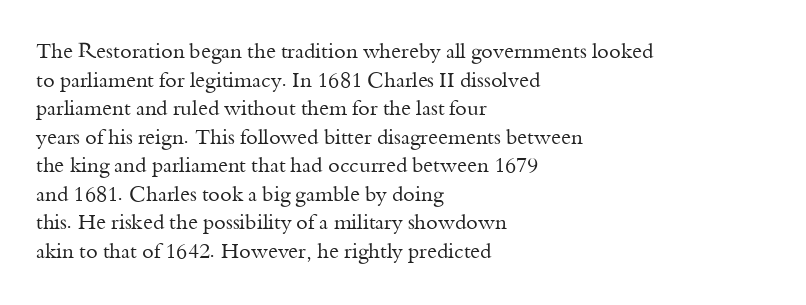
Line beginnings align vertically; line endings do not. Whoever set this chose a conventional vertical rhythm. Stroke mass is kept to a normal reading level or below. Nobody touched the tracking dial on this one.
